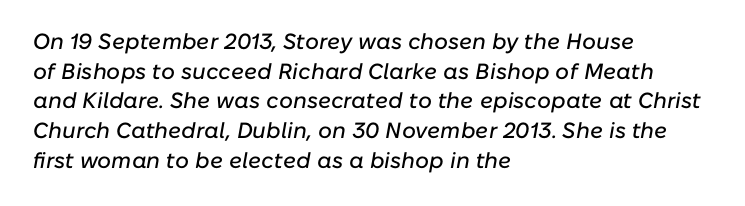
Q: Is the text italic (slanted)? A: Yes, it leans right by about 10 degrees.
Q: Is the text underlined? A: No.
Q: How is the paragraph aligned? A: Left-aligned.
Q: Is the spacing between letters normal or unusually wide? A: Normal.
Q: Is the spacing between lines tight, normal or loose? A: Normal.
